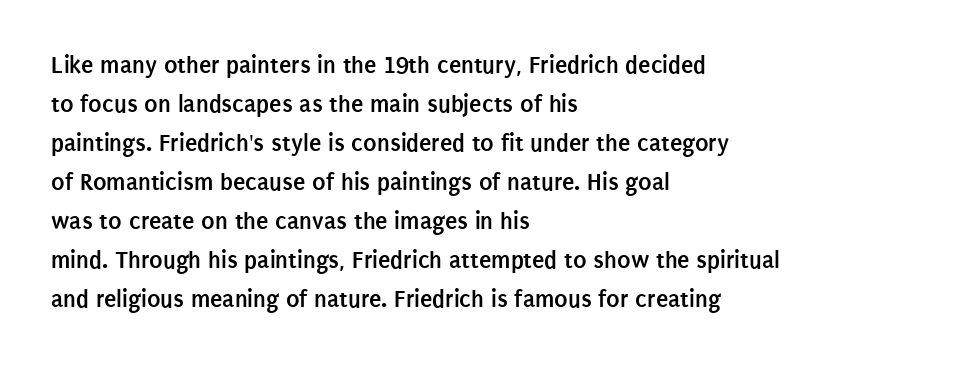
The image shows 25 px bold type, upright; set left-aligned, normal line spacing (1.56x), normal letter spacing, not underlined.
